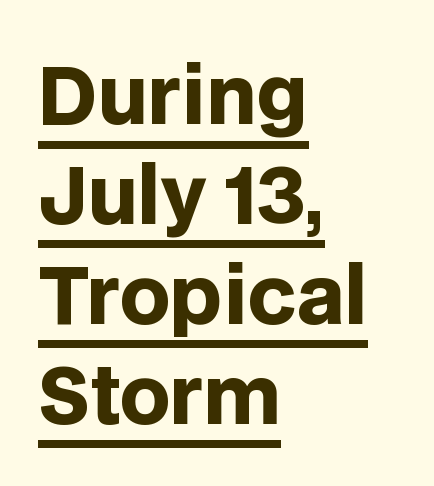
The image shows 78 px heavy sans-serif type, upright; set left-aligned, normal line spacing (1.28x), normal letter spacing, underlined; low stroke contrast and a large x-height.
